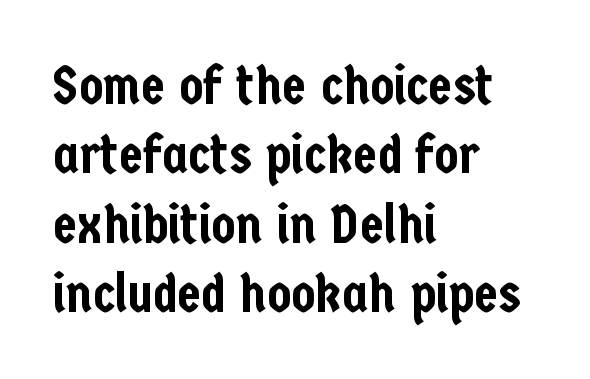
Varying glyph widths throughout — classic text-font behaviour. The space beneath each line is pristine and unruled. Grotesque or geometric, the face here clearly has no serifs. Caption: multi-line text, flush left, ragged right.
